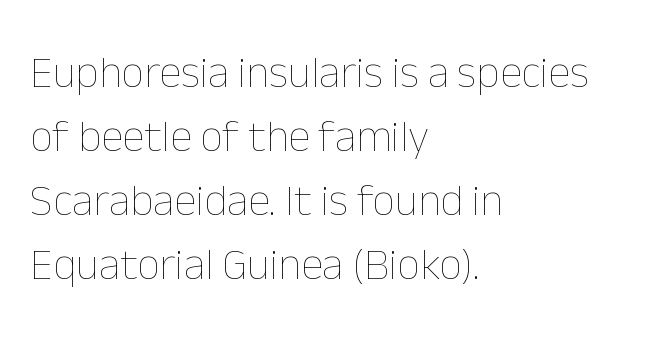
{"italic": "no", "bold": "no", "weight": "thin", "width": "normal", "stroke_contrast": "low", "x_height": "medium", "monospaced": "no", "underline": "no", "align": "left", "line_spacing": "normal", "line_spacing_ratio": 1.42, "letter_spacing": "normal", "letter_spacing_em": 0.0, "glyph_px": 45}
